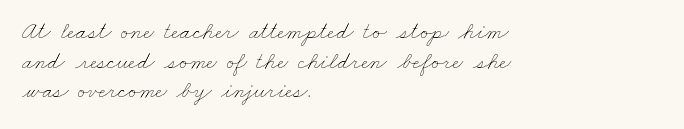
The image shows 24 px text type; set left-aligned, line spacing 1.23x, normal letter spacing, not underlined.
